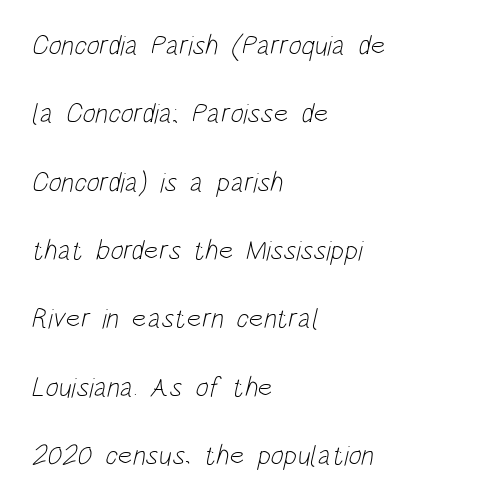
Underline: absent. Nothing sits at the stroke ends, so this counts as sans-serif. On a weight scale, this lands at 450 or below. Note the varied advance widths — an 'i' is clearly narrower than an 'm'. Default kerning and tracking; the words read as compact shapes.
